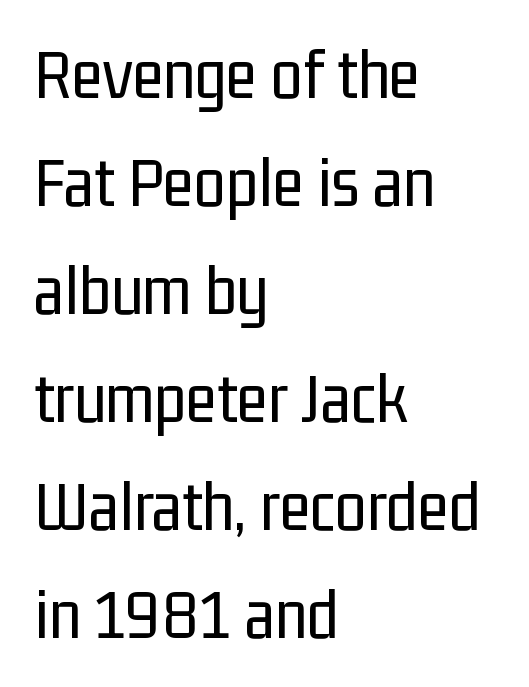
Q: Is the text bold? A: No.
Q: Is the text italic (slanted)? A: No, it is upright.
Q: Is the typeface a serif or a sans-serif typeface? A: Sans-serif.
Q: Is the text underlined? A: No.
Q: How is the paragraph aligned? A: Left-aligned.
Q: Is the spacing between letters normal or unusually wide? A: Normal.
Q: Is the spacing between lines tight, normal or loose? A: Normal.
Q: Width (condensed, normal, or wide)? A: Condensed.
Q: Stroke contrast? A: Low.
Q: x-height? A: Medium.
Q: Monospaced? A: No.
